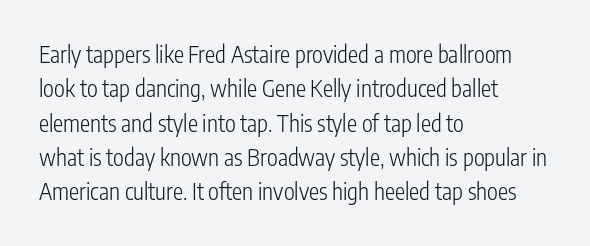
Q: Is the text bold? A: No.
Q: Is the text italic (slanted)? A: No, it is upright.
Q: Is the text underlined? A: No.
Q: How is the paragraph aligned? A: Left-aligned.
Q: Is the spacing between letters normal or unusually wide? A: Normal.
Q: Is the spacing between lines tight, normal or loose? A: Normal.
